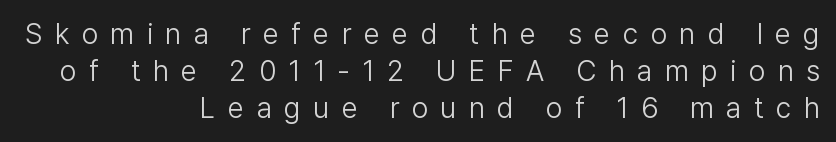
{"serif": "no", "italic": "no", "bold": "no", "weight": "light", "width": "normal", "stroke_contrast": "low", "x_height": "medium", "monospaced": "no", "underline": "no", "align": "right", "line_spacing": "normal", "line_spacing_ratio": 1.28, "letter_spacing": "wide", "letter_spacing_em": 0.43, "glyph_px": 29}
